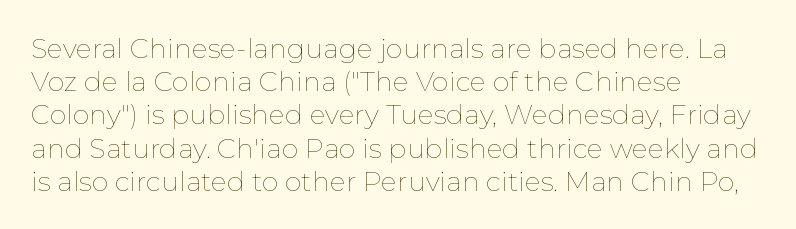
The image shows 27 px text type, upright; set left-aligned, line spacing 1.23x, normal letter spacing, not underlined.
